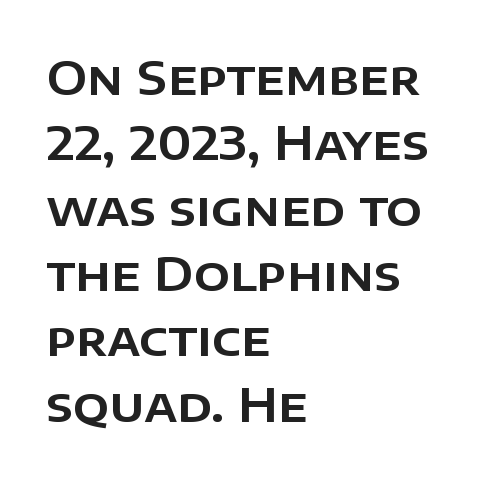
{"serif": "no", "italic": "no", "width": "normal", "stroke_contrast": "low", "x_height": "large", "monospaced": "no", "underline": "no", "align": "left", "line_spacing": "normal", "line_spacing_ratio": 1.39, "letter_spacing": "normal", "letter_spacing_em": 0.0, "glyph_px": 47}
